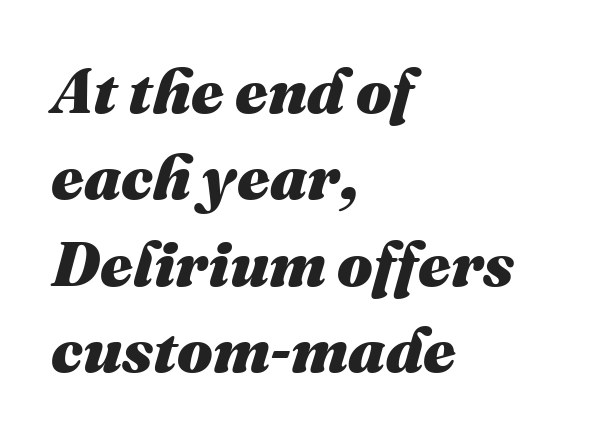
Q: Is the text bold? A: Yes.
Q: Is the text italic (slanted)? A: Yes, it leans right by about 16 degrees.
Q: Is the text underlined? A: No.
Q: How is the paragraph aligned? A: Left-aligned.
Q: Is the spacing between letters normal or unusually wide? A: Normal.
Q: Is the spacing between lines tight, normal or loose? A: Normal.
Q: Width (condensed, normal, or wide)? A: Normal.
Q: Stroke contrast? A: Medium.
Q: x-height? A: Medium.
Q: Monospaced? A: No.
